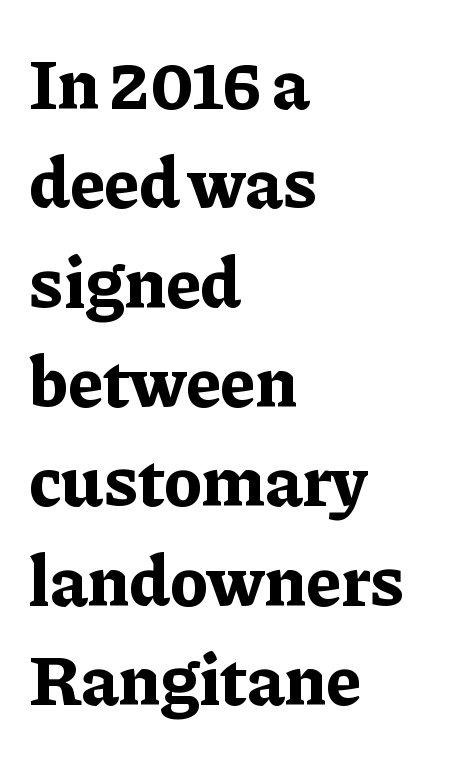
{"serif": "yes", "italic": "no", "bold": "yes", "weight": "bold", "width": "normal", "stroke_contrast": "low", "x_height": "medium", "monospaced": "no", "underline": "no", "align": "left", "line_spacing": "normal", "line_spacing_ratio": 1.38, "letter_spacing": "normal", "letter_spacing_em": 0.0, "glyph_px": 72}
